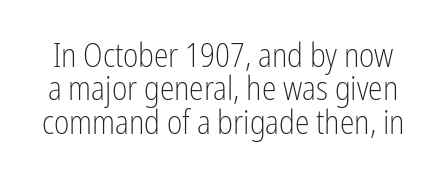
{"serif": "no", "italic": "no", "bold": "no", "weight": "light", "width": "condensed", "stroke_contrast": "low", "x_height": "medium", "monospaced": "no", "underline": "no", "line_spacing": "tight", "line_spacing_ratio": 1.01, "letter_spacing": "normal", "letter_spacing_em": 0.0, "glyph_px": 33}
